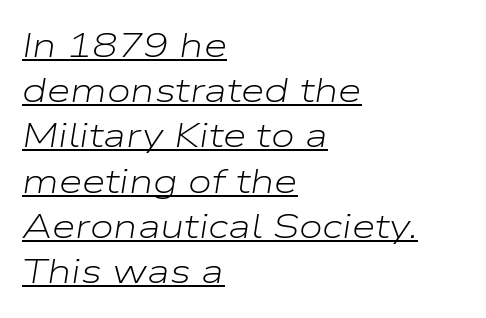
The gaps between neighbouring characters are ordinary and unremarkable. Quick note: interline space is typical. Every word sits above its own underline. The letters advance in unequal steps, a hallmark of proportional type.
